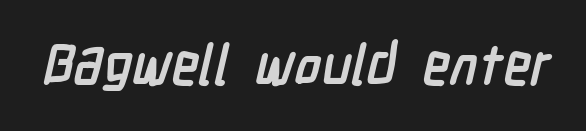
Does the type have serifs? No, each stem ends abruptly. This sample has the flowing, uneven cadence of proportional lettering. Weight check: bold — yes, fully. The foot of each line stays bare and open.
